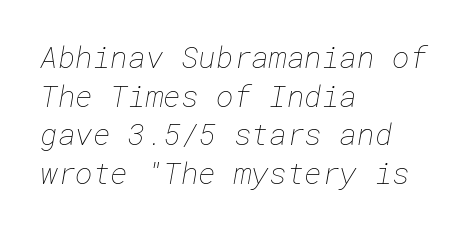
Q: Is the text bold? A: No.
Q: Is the text underlined? A: No.
Q: How is the paragraph aligned? A: Left-aligned.
Q: Is the spacing between letters normal or unusually wide? A: Normal.
Q: Is the spacing between lines tight, normal or loose? A: Normal.
Q: Width (condensed, normal, or wide)? A: Normal.
Q: Stroke contrast? A: Low.
Q: x-height? A: Medium.
